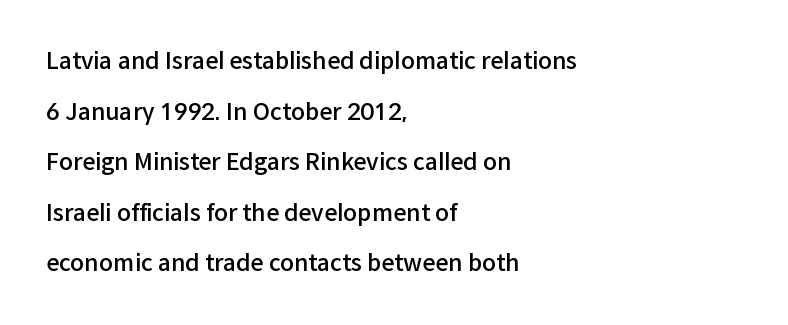
Q: Is the text bold? A: Semi-bold.
Q: Is the text italic (slanted)? A: No, it is upright.
Q: Is the text underlined? A: No.
Q: How is the paragraph aligned? A: Left-aligned.
Q: Is the spacing between letters normal or unusually wide? A: Normal.
Q: Is the spacing between lines tight, normal or loose? A: Loose.
